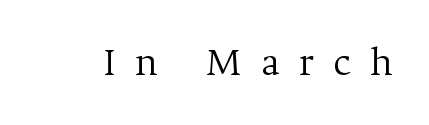
Q: Is the text bold? A: No.
Q: Is the text italic (slanted)? A: No, it is upright.
Q: Is the typeface a serif or a sans-serif typeface? A: Serif.
Q: Is the text underlined? A: No.
Q: Is the spacing between letters normal or unusually wide? A: Unusually wide.
Q: Width (condensed, normal, or wide)? A: Normal.
Q: Stroke contrast? A: Medium.
Q: x-height? A: Medium.
Q: Monospaced? A: No.
